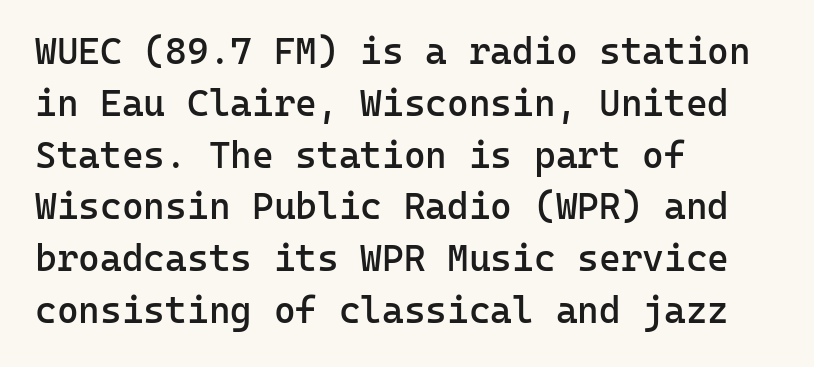
Students, this is semibold: more ink than regular, less than bold. The type family on display is of the sans-serif kind. Unlike italic type, these characters show no tilt at all. Underline: absent. Does the copy run flush right? No — it runs flush left.
